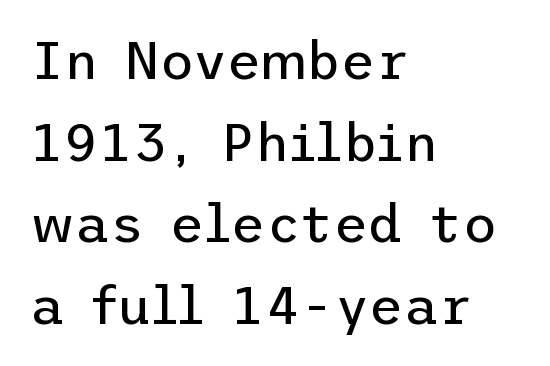
{"serif": "no", "italic": "no", "bold": "no", "weight": "regular", "width": "normal", "stroke_contrast": "low", "x_height": "medium", "underline": "no", "align": "left", "line_spacing": "normal", "line_spacing_ratio": 1.54, "letter_spacing": "normal", "letter_spacing_em": 0.0, "glyph_px": 53}
